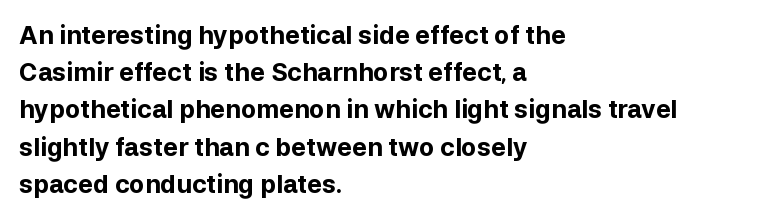
Q: Is the text bold? A: Yes.
Q: Is the text italic (slanted)? A: No, it is upright.
Q: Is the text underlined? A: No.
Q: How is the paragraph aligned? A: Left-aligned.
Q: Is the spacing between letters normal or unusually wide? A: Normal.
Q: Is the spacing between lines tight, normal or loose? A: Normal.
